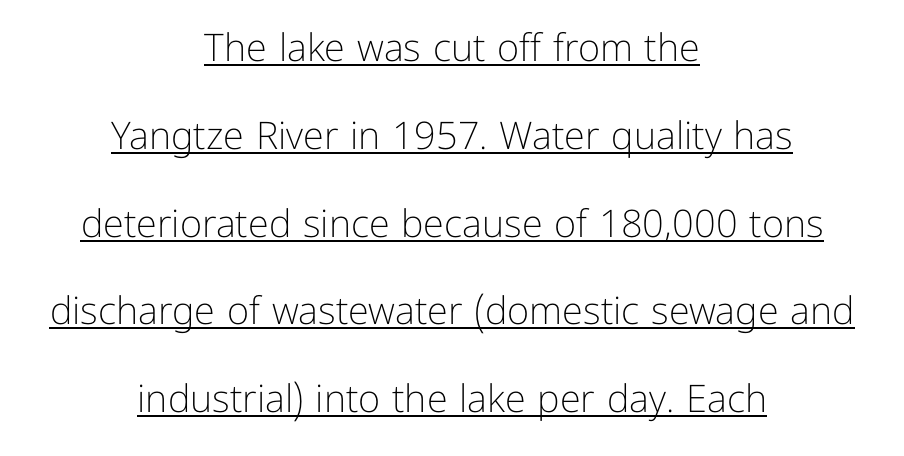
The type sits square on the baseline with zero lean. Where is the straight margin? There isn't one; the lines are centered. The weight would be labelled regular, book, light, or lighter still. Glyph-to-glyph distance matches everyday printed text. Leading: increased. The characters display no serif detailing; their extremities are plain.
